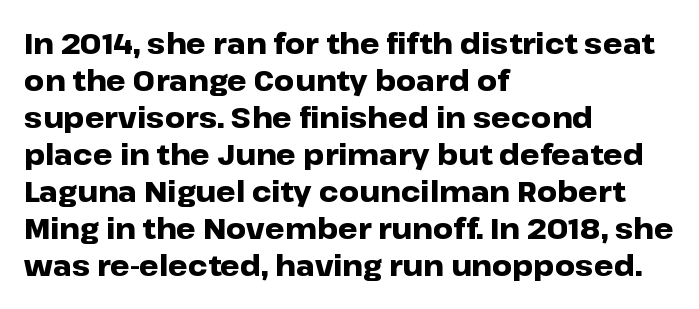
The image shows 28 px heavy, wide sans-serif type, upright; set left-aligned, normal line spacing (1.32x), normal letter spacing, not underlined; low stroke contrast and a medium x-height.
